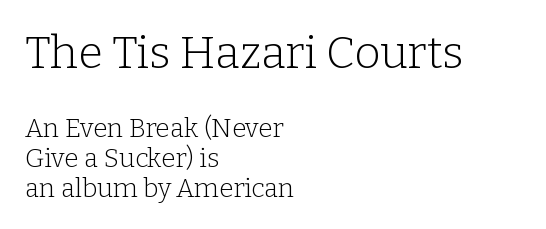
Rule under the text: the space is simply empty. The passage shown is typeset with a serif family. Summary of vertical rhythm: compact, with narrow interline spacing. The horizontal fit of the characters is conventional and even. Horizontally, the lines are justified to the leading edge only. Compare the two chunks: the upper has the greater cap height.
